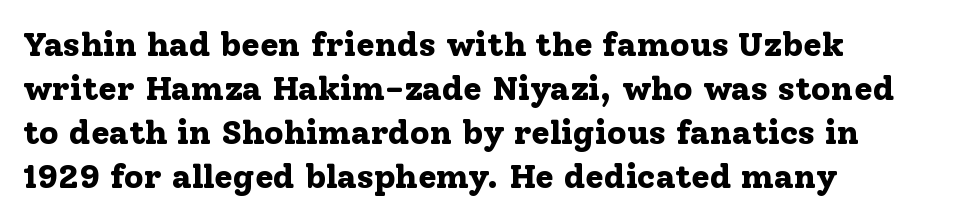
{"serif": "yes", "italic": "no", "bold": "yes", "weight": "bold", "width": "normal", "stroke_contrast": "low", "x_height": "medium", "monospaced": "no", "underline": "no", "align": "left", "line_spacing": "normal", "line_spacing_ratio": 1.29, "letter_spacing": "normal", "letter_spacing_em": 0.0, "glyph_px": 34}
